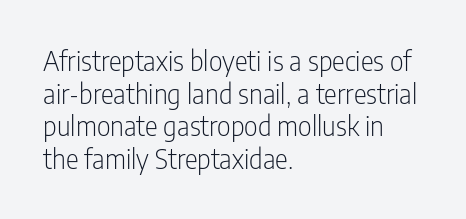
What stands out about the letter spacing? Nothing — it is the standard amount. This is not heavy type; no bold has been used. Just letters on the line, the space beneath them empty. Notice how the stems are strictly vertical — no italics here. This rendering uses left alignment, leaving the right contour irregular.
